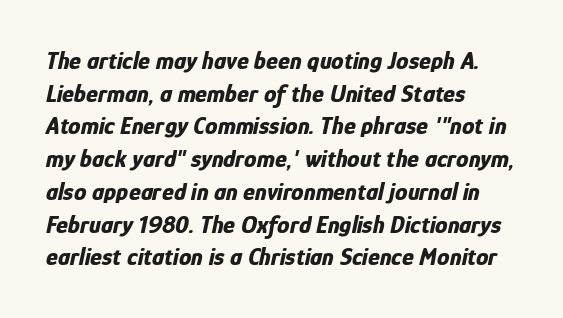
Q: Is the text bold? A: Yes.
Q: Is the text italic (slanted)? A: Yes, it leans right by about 12 degrees.
Q: Is the text underlined? A: No.
Q: How is the paragraph aligned? A: Left-aligned.
Q: Is the spacing between letters normal or unusually wide? A: Normal.
Q: Is the spacing between lines tight, normal or loose? A: Normal.
